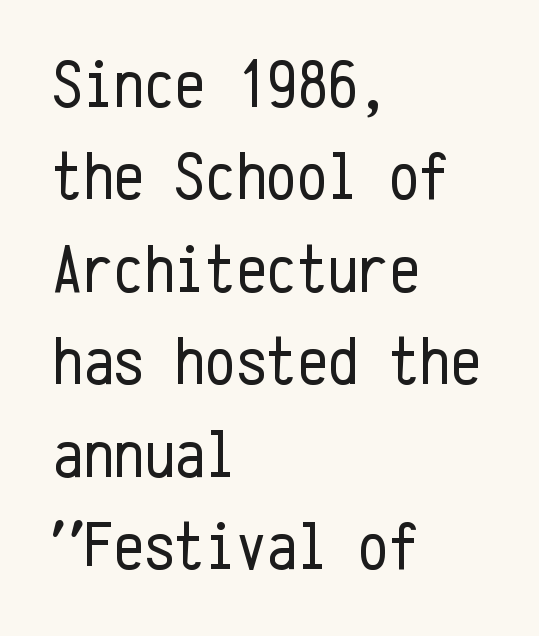
Q: Is the text bold? A: No.
Q: Is the text italic (slanted)? A: No, it is upright.
Q: Is the typeface a serif or a sans-serif typeface? A: Sans-serif.
Q: Is the text underlined? A: No.
Q: How is the paragraph aligned? A: Left-aligned.
Q: Is the spacing between letters normal or unusually wide? A: Normal.
Q: Is the spacing between lines tight, normal or loose? A: Normal.
Q: Width (condensed, normal, or wide)? A: Condensed.
Q: Stroke contrast? A: Low.
Q: x-height? A: Medium.
Q: Monospaced? A: Yes.
